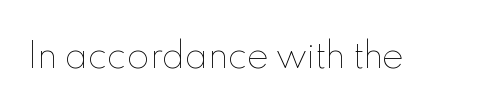
Q: Is the text bold? A: No.
Q: Is the text italic (slanted)? A: No, it is upright.
Q: Is the text underlined? A: No.
Q: Is the spacing between letters normal or unusually wide? A: Normal.
Q: Width (condensed, normal, or wide)? A: Normal.
Q: x-height? A: Small.
Q: Monospaced? A: No.
